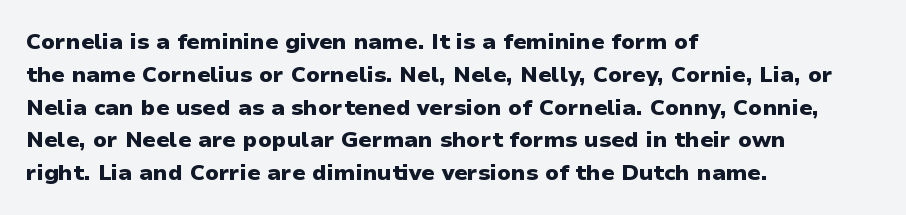
Nobody touched the tracking dial on this one. Alignment: flush left. Tall strokes in this sample are plumb rather than angled. Weight: bold.
